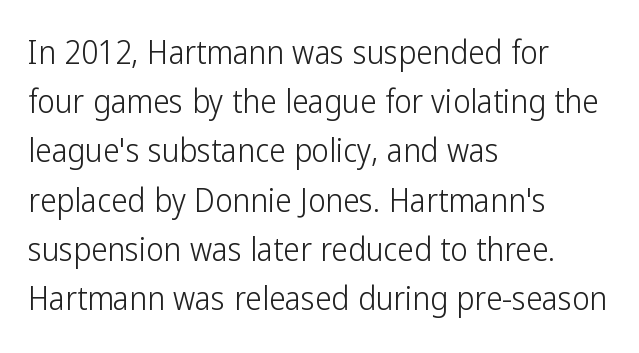
Vertical stems look standard width or narrower in stroke. The passage shown is typed in a proportional face where columns would drift. Quick note: interline space is typical. Bare-footed words on every line.
